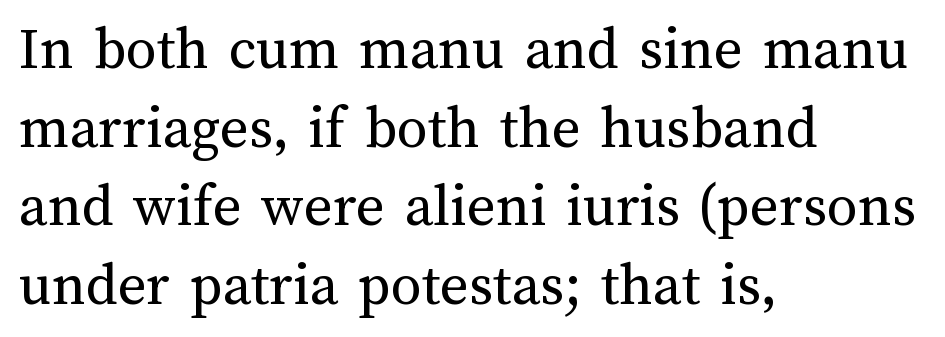
The image shows 61 px regular-weight type, upright; set left-aligned, normal line spacing (1.29x), normal letter spacing, not underlined; medium stroke contrast and a medium x-height.
